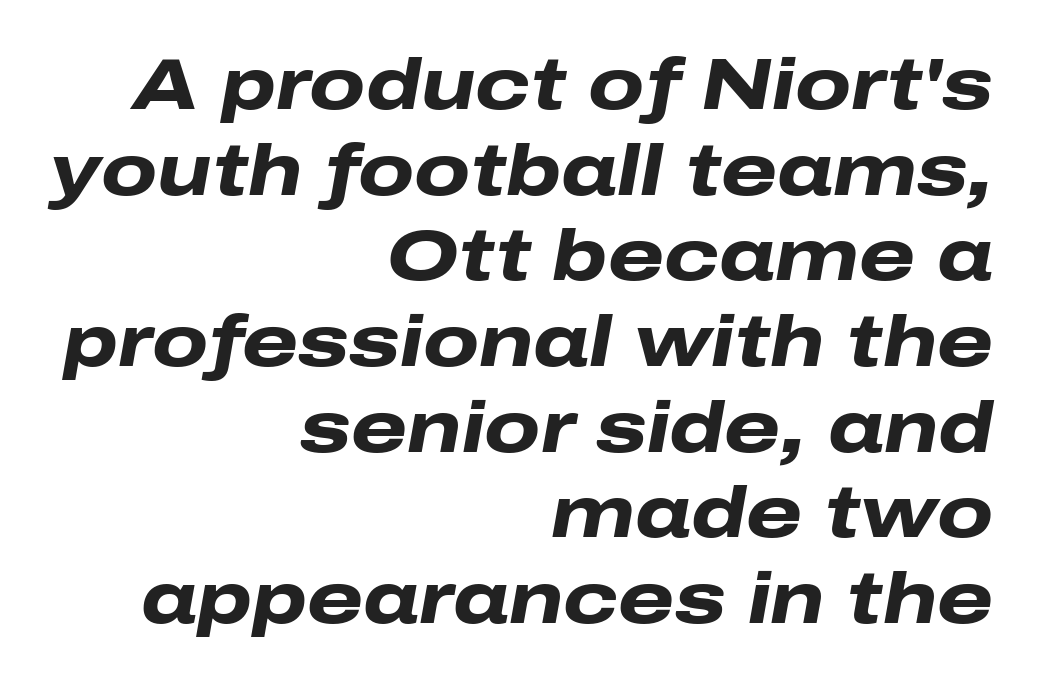
Q: Is the text bold? A: Yes.
Q: Is the text italic (slanted)? A: Yes, it leans right by about 10 degrees.
Q: Is the text underlined? A: No.
Q: How is the paragraph aligned? A: Right-aligned.
Q: Is the spacing between letters normal or unusually wide? A: Normal.
Q: Width (condensed, normal, or wide)? A: Wide.
Q: Stroke contrast? A: Low.
Q: x-height? A: Medium.
Q: Monospaced? A: No.
